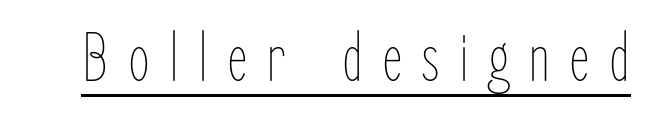
Q: Is the text bold? A: No.
Q: Is the text italic (slanted)? A: No, it is upright.
Q: Is the text underlined? A: Yes.
Q: Is the spacing between letters normal or unusually wide? A: Unusually wide.
Q: Width (condensed, normal, or wide)? A: Condensed.
Q: Stroke contrast? A: Low.
Q: x-height? A: Medium.
Q: Monospaced? A: No.
